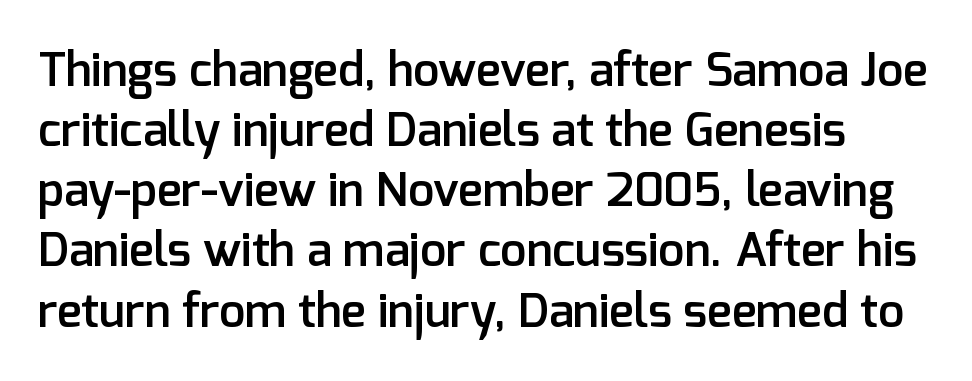
The image shows 47 px semibold sans-serif type, upright; set normal line spacing (1.28x), normal letter spacing, not underlined; low stroke contrast and a medium x-height.
